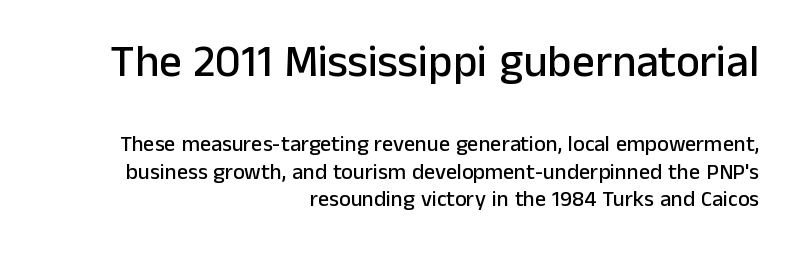
Q: Is the text italic (slanted)? A: No, it is upright.
Q: Is the typeface a serif or a sans-serif typeface? A: Sans-serif.
Q: Is the text underlined? A: No.
Q: How is the paragraph aligned? A: Right-aligned.
Q: Is the spacing between letters normal or unusually wide? A: Normal.
Q: Is the spacing between lines tight, normal or loose? A: Normal.
Q: Which block of text is set in a larger size, the first (top) or the second (bottom)? A: The first (top) one.
Q: Width (condensed, normal, or wide)? A: Normal.
Q: Stroke contrast? A: Low.
Q: x-height? A: Medium.
Q: Monospaced? A: No.
